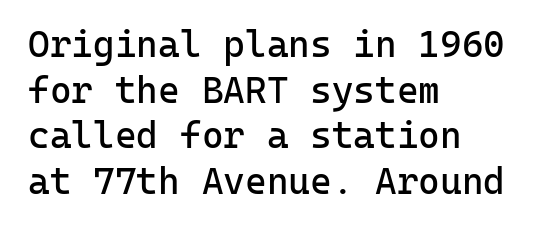
Serif or sans? Sans — the stroke terminals are bare. Unmarked baselines from the first word to the last. Monospaced: the letters line up in strict vertical columns. It's the straight-up-and-down kind of type. Line starts are locked; line ends wander. This is not heavy type; no bold has been used.
